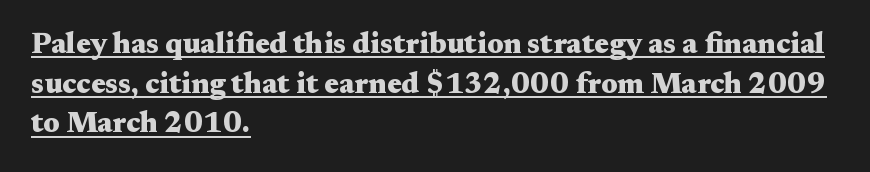
Q: Is the text bold? A: Yes.
Q: Is the text italic (slanted)? A: No, it is upright.
Q: Is the typeface a serif or a sans-serif typeface? A: Serif.
Q: Is the text underlined? A: Yes.
Q: How is the paragraph aligned? A: Left-aligned.
Q: Is the spacing between letters normal or unusually wide? A: Normal.
Q: Is the spacing between lines tight, normal or loose? A: Normal.
Q: Width (condensed, normal, or wide)? A: Wide.
Q: Stroke contrast? A: Medium.
Q: x-height? A: Medium.
Q: Monospaced? A: No.
